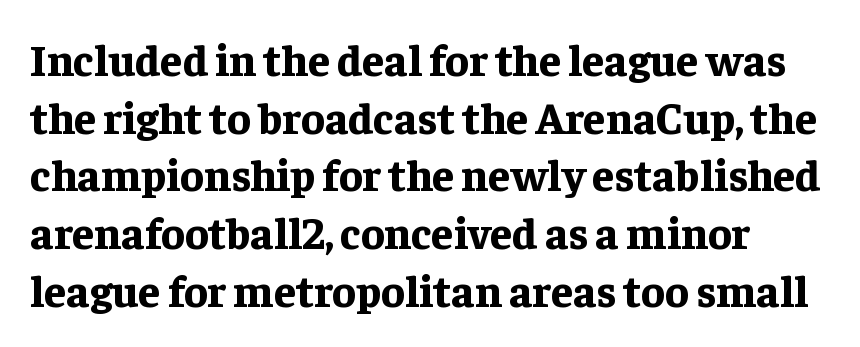
Summary of weight: heavy, a full bold. Unmarked baselines from the first word to the last. Ordinary non-slanted type is in use. A typesetter would call this leading conventional body-copy spacing.
